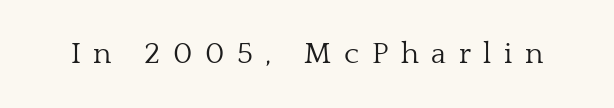
Q: Is the text bold? A: No.
Q: Is the text italic (slanted)? A: No, it is upright.
Q: Is the typeface a serif or a sans-serif typeface? A: Serif.
Q: Is the text underlined? A: No.
Q: Is the spacing between letters normal or unusually wide? A: Unusually wide.
Q: Width (condensed, normal, or wide)? A: Normal.
Q: Stroke contrast? A: Low.
Q: x-height? A: Medium.
Q: Monospaced? A: No.
